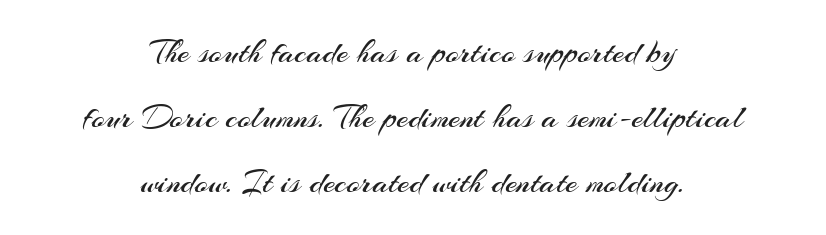
{"serif": "no", "bold": "no", "weight": "regular", "width": "normal", "stroke_contrast": "medium", "x_height": "small", "monospaced": "no", "underline": "no", "align": "center", "line_spacing": "loose", "line_spacing_ratio": 1.91, "letter_spacing": "normal", "letter_spacing_em": 0.0, "glyph_px": 34}
